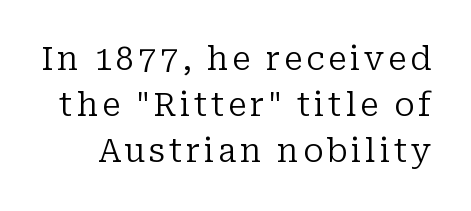
{"serif": "yes", "italic": "no", "bold": "no", "weight": "regular", "width": "normal", "stroke_contrast": "low", "x_height": "medium", "monospaced": "no", "underline": "no", "line_spacing": "normal", "line_spacing_ratio": 1.44, "glyph_px": 32}
